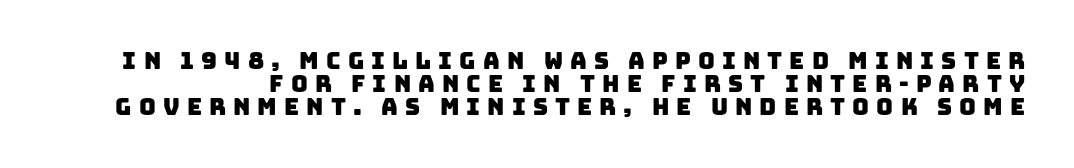
{"underline": "no", "line_spacing": "tight", "line_spacing_ratio": 0.99, "letter_spacing": "wide", "letter_spacing_em": 0.31, "glyph_px": 23}
